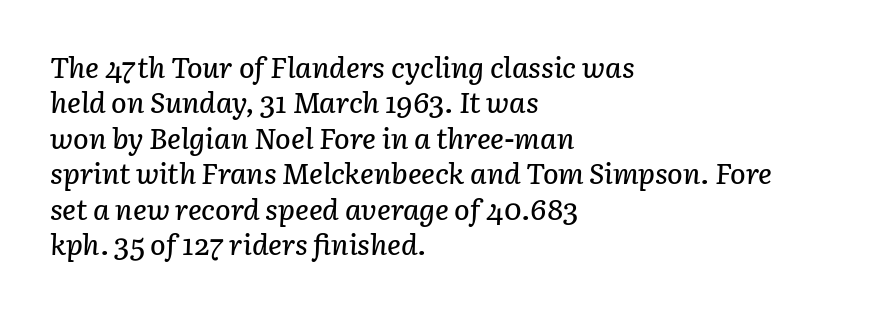
Q: Is the text italic (slanted)? A: Yes, it leans right by about 3 degrees.
Q: Is the text underlined? A: No.
Q: How is the paragraph aligned? A: Left-aligned.
Q: Is the spacing between letters normal or unusually wide? A: Normal.
Q: Width (condensed, normal, or wide)? A: Normal.
Q: Stroke contrast? A: Low.
Q: x-height? A: Medium.
Q: Monospaced? A: No.
